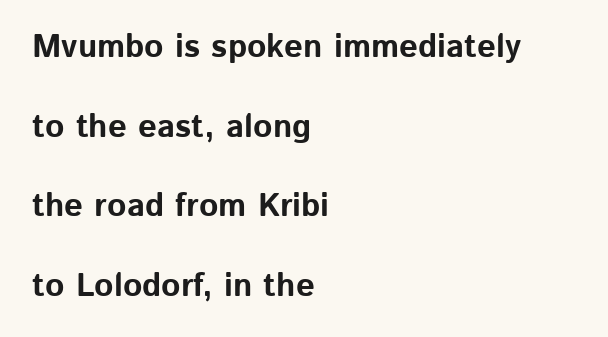
{"serif": "no", "italic": "no", "bold": "yes", "weight": "bold", "width": "normal", "stroke_contrast": "low", "x_height": "medium", "monospaced": "no", "underline": "no", "align": "left", "line_spacing": "loose", "line_spacing_ratio": 2.41, "letter_spacing": "normal", "letter_spacing_em": 0.0, "glyph_px": 33}
